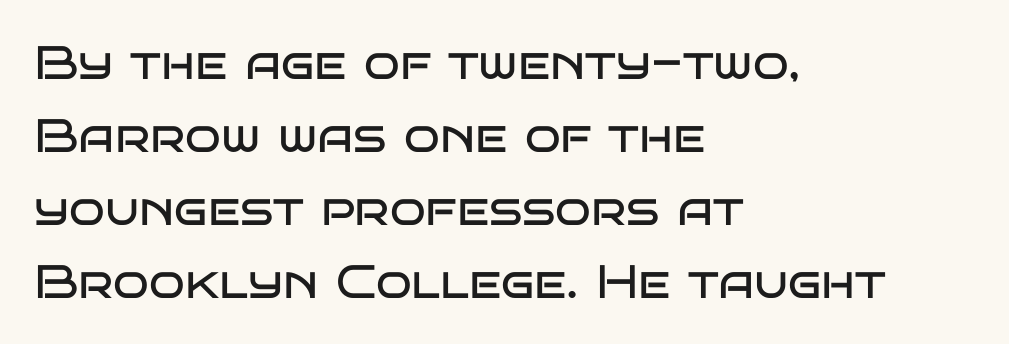
Q: Is the text bold? A: No.
Q: Is the text italic (slanted)? A: No, it is upright.
Q: Is the typeface a serif or a sans-serif typeface? A: Sans-serif.
Q: Is the text underlined? A: No.
Q: How is the paragraph aligned? A: Left-aligned.
Q: Is the spacing between letters normal or unusually wide? A: Normal.
Q: Is the spacing between lines tight, normal or loose? A: Normal.
Q: Width (condensed, normal, or wide)? A: Wide.
Q: Stroke contrast? A: Low.
Q: x-height? A: Large.
Q: Monospaced? A: No.
